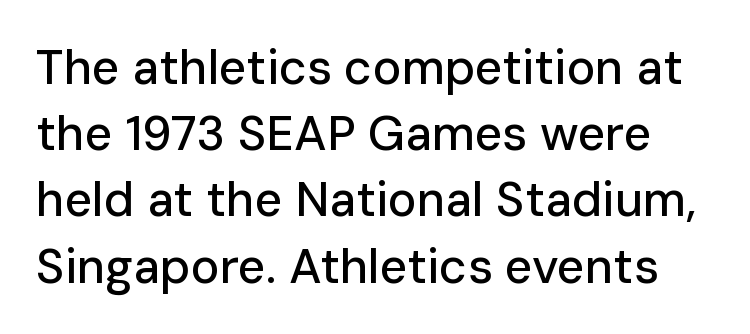
The image shows 48 px sans-serif type, upright; set normal line spacing (1.38x), normal letter spacing, not underlined; low stroke contrast and a medium x-height.
